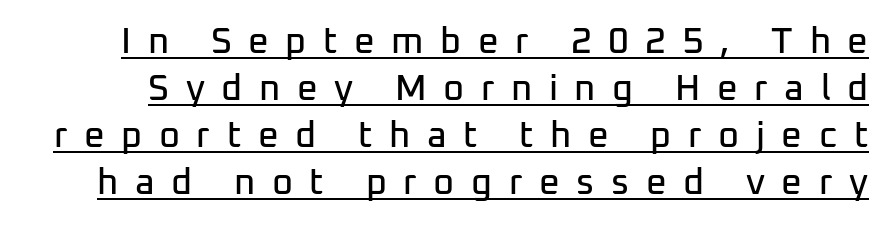
The image shows 36 px sans-serif type, upright; set normal line spacing (1.31x), unusually wide letter spacing (+0.46 em), underlined; low stroke contrast and a medium x-height.
